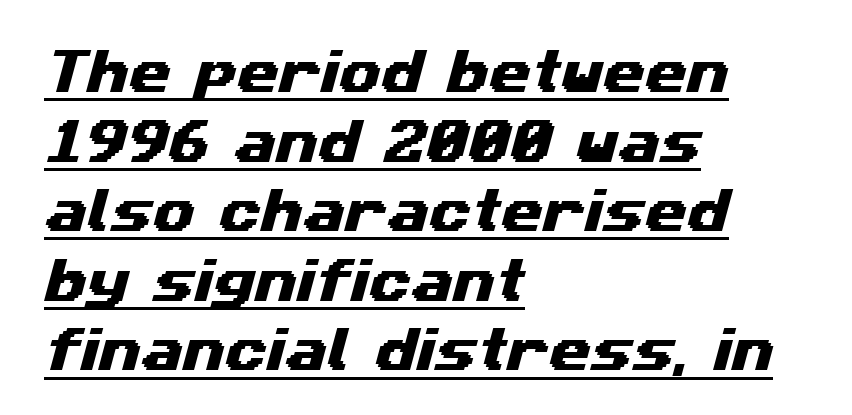
Honestly, the underline is the first thing you notice here. The face used here is proportionally spaced, like ordinary book or web type. One-word summary of the alignment: left. The rows are spaced the way most documents space them.
